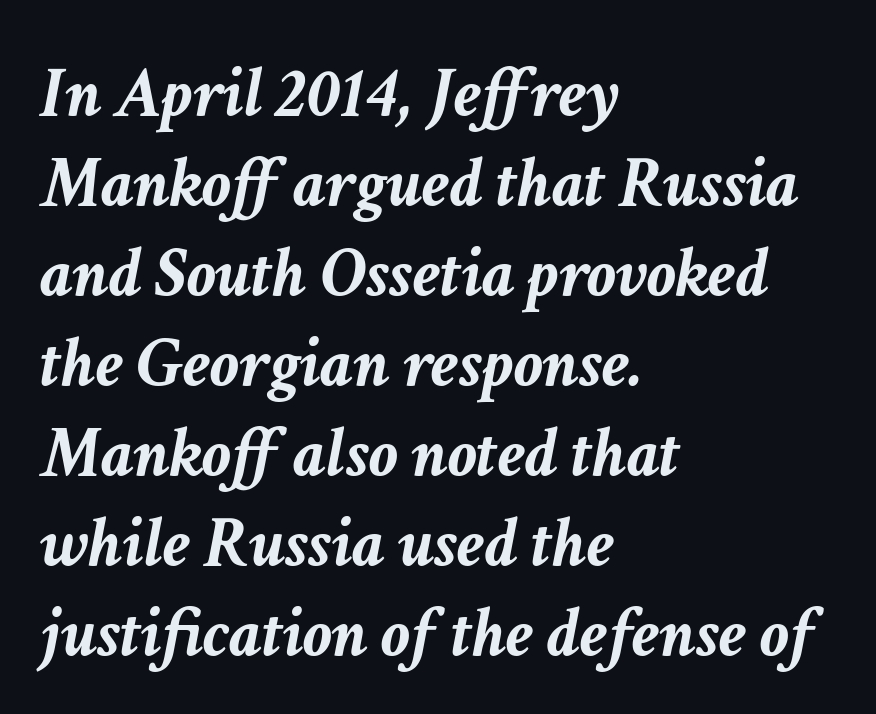
The ragged edge is on the right, which tells us the setting is flush left. Students, note that the glyphs here touch the page at normal intervals. Compared with ordinary roman type, these characters are visibly tilted. Weight check: bold — yes, fully. Check the space under the baseline: it is left empty. The leading is moderate, giving the passage an even texture.
